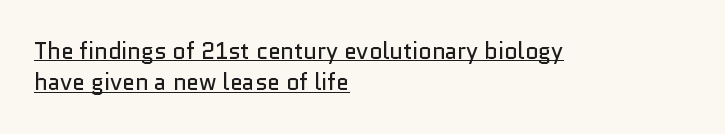
Typeset ragged right — the left edge is the straight one. No extra ink here — the face is not bold. This sample uses an upright cut, with every glyph sitting square on the baseline. In designer terms, the underline attribute is active on this setting.
